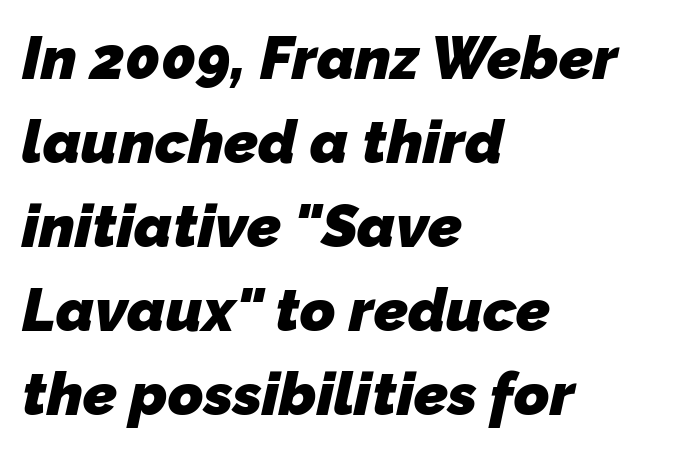
Q: Is the text bold? A: Yes.
Q: Is the typeface a serif or a sans-serif typeface? A: Sans-serif.
Q: Is the text underlined? A: No.
Q: How is the paragraph aligned? A: Left-aligned.
Q: Is the spacing between letters normal or unusually wide? A: Normal.
Q: Is the spacing between lines tight, normal or loose? A: Normal.
Q: Width (condensed, normal, or wide)? A: Normal.
Q: Stroke contrast? A: Low.
Q: x-height? A: Medium.
Q: Monospaced? A: No.
